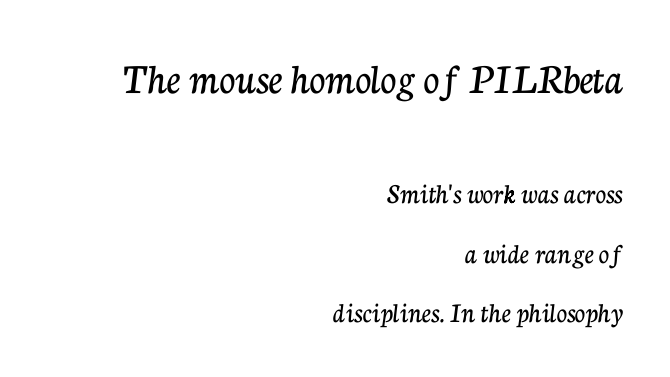
Whoever set this made the first block the dominant, larger element. Does the type have serifs? Yes, each stem ends in a small foot. Think of a printed novel: that variable character pitch is what you see here.
